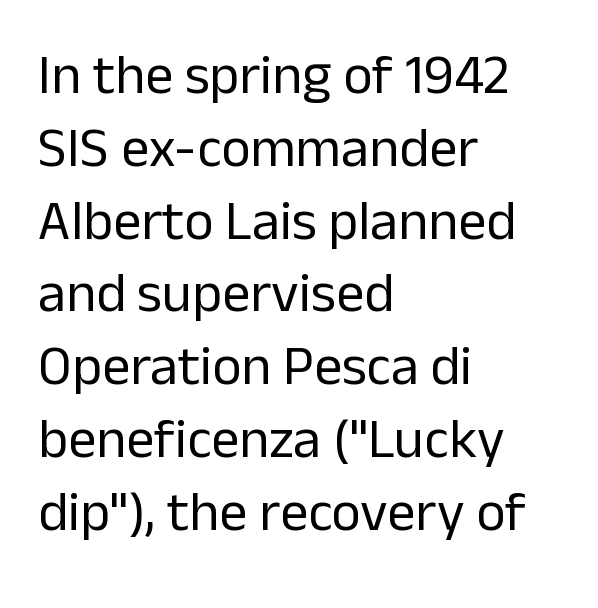
The image shows 56 px regular-weight sans-serif type, upright; set left-aligned, normal line spacing (1.3x), normal letter spacing, not underlined; low stroke contrast and a medium x-height.
